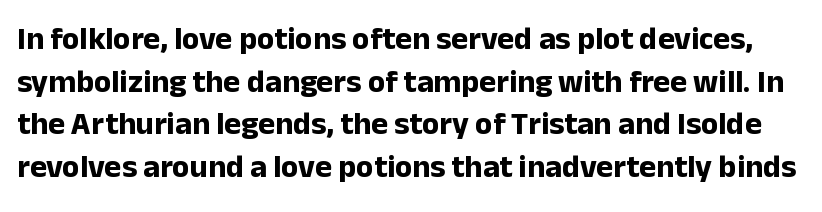
The image shows 32 px bold sans-serif type, upright; set normal line spacing (1.33x), normal letter spacing, not underlined; low stroke contrast and a medium x-height.
